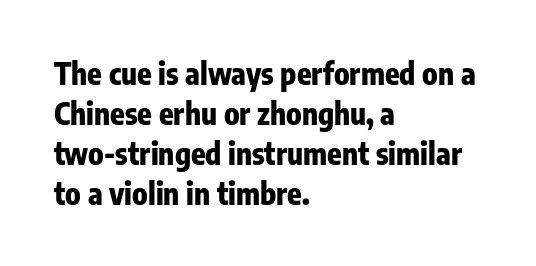
Lines of text with bare space underneath. Strokes here are thick enough to call this a true bold. Summary of vertical rhythm: regular, with standard interline spacing. Italic: no, the glyphs are upright roman. The paragraph shown leans on its left margin.
